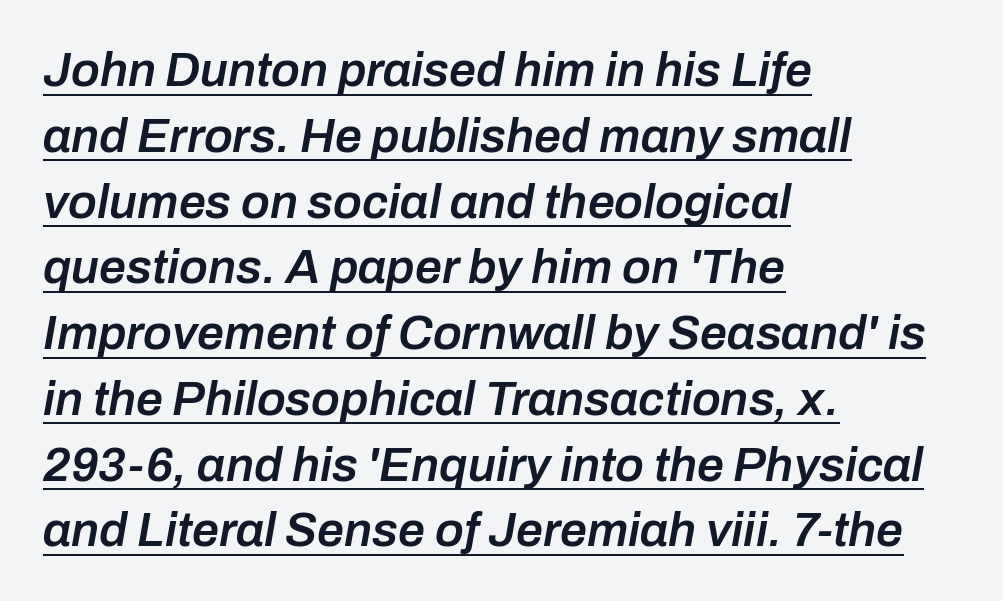
{"italic": "yes", "lean": "right", "slant_degrees": 10, "bold": "semi", "weight": "semibold", "width": "normal", "stroke_contrast": "low", "x_height": "medium", "monospaced": "no", "underline": "yes", "align": "left", "line_spacing": "normal", "line_spacing_ratio": 1.37, "letter_spacing": "normal", "letter_spacing_em": 0.0, "glyph_px": 48}
